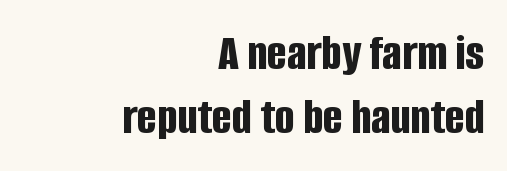
The image shows 52 px bold, condensed sans-serif type, upright; set right-aligned, line spacing 1.23x, normal letter spacing, not underlined; low stroke contrast and a large x-height.
